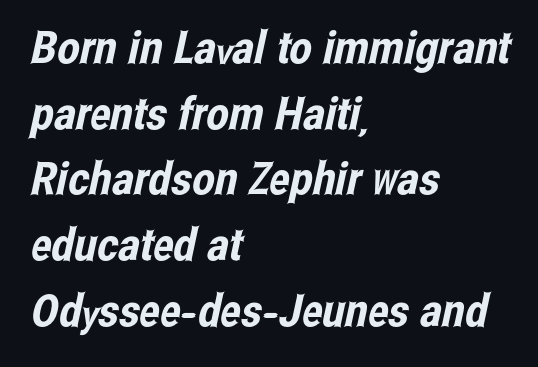
A bare baseline throughout the passage. The passage shown has conventional tracking throughout. Is the block centered? No — it sits flush against the left margin. Note the varied advance widths — an 'i' is clearly narrower than an 'm'. Vertically, the passage feels balanced, rows spaced as you'd expect. Check where the strokes stop: nothing finishes them off — pure sans.
